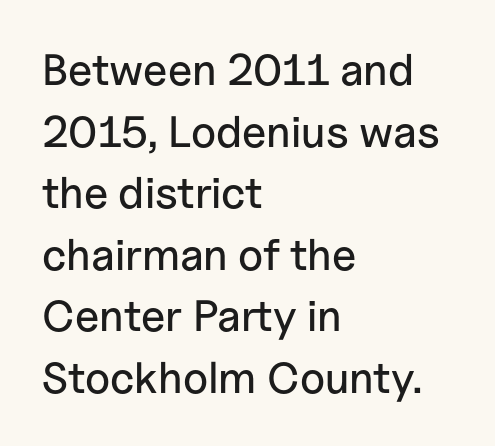
Q: Is the text italic (slanted)? A: No, it is upright.
Q: Is the typeface a serif or a sans-serif typeface? A: Sans-serif.
Q: Is the text underlined? A: No.
Q: How is the paragraph aligned? A: Left-aligned.
Q: Is the spacing between letters normal or unusually wide? A: Normal.
Q: Is the spacing between lines tight, normal or loose? A: Normal.
Q: Width (condensed, normal, or wide)? A: Normal.
Q: Stroke contrast? A: Low.
Q: x-height? A: Medium.
Q: Monospaced? A: No.
